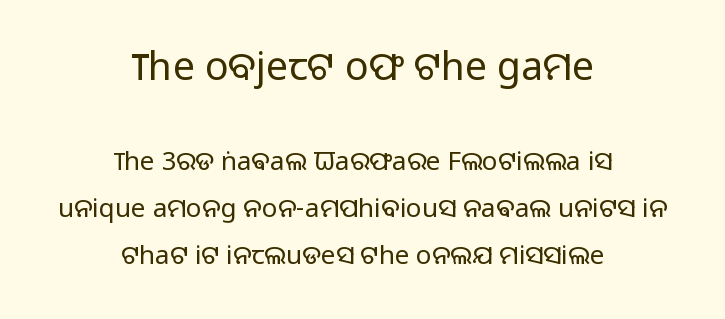
The image shows 39 px light sans-serif type, upright; set centered, line spacing 1.81x, normal letter spacing, not underlined; the first (top) block is 1.5x larger; low stroke contrast and a medium x-height.
